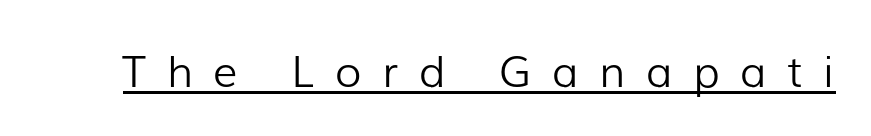
The image shows 43 px light sans-serif type, upright; set unusually wide letter spacing (+0.48 em), underlined; low stroke contrast and a medium x-height.
